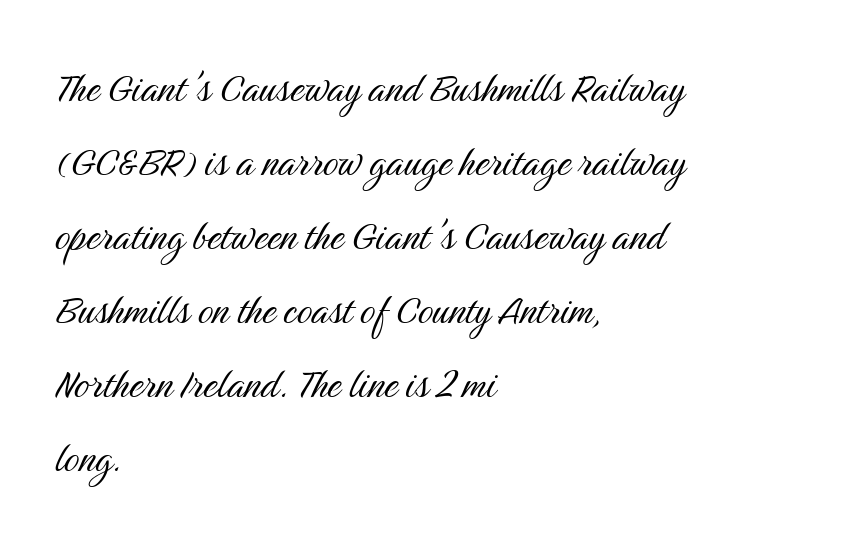
The image shows 48 px light, condensed sans-serif type; set left-aligned, normal line spacing (1.54x), normal letter spacing, not underlined; medium stroke contrast and a medium x-height.
